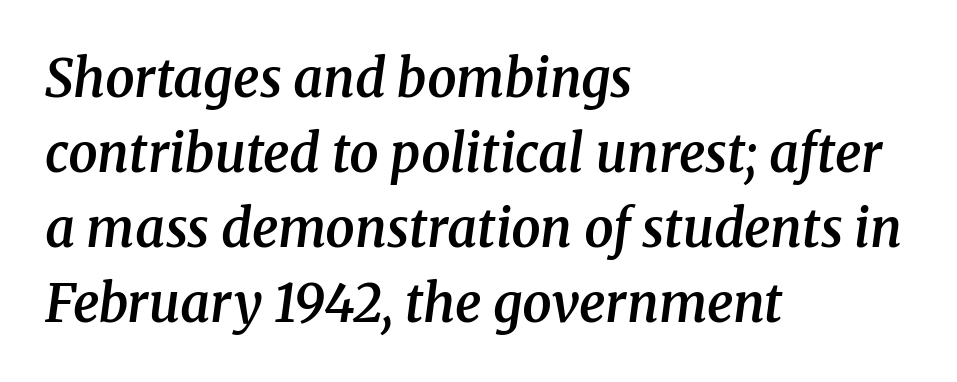
The image shows 52 px semibold serif type, italic (leaning right); set left-aligned, normal line spacing (1.44x), normal letter spacing, not underlined; medium stroke contrast and a medium x-height.
